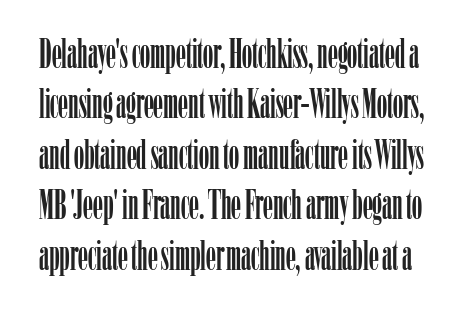
The image shows 40 px condensed serif type, upright; set normal line spacing (1.26x), normal letter spacing, not underlined; low stroke contrast and a medium x-height.
